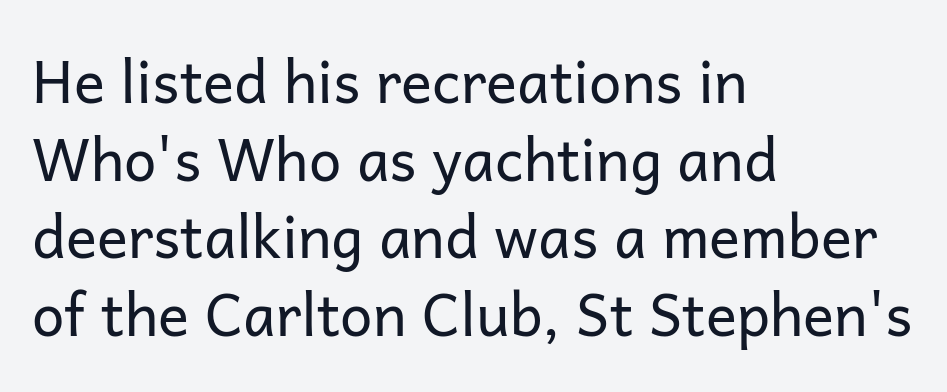
Q: Is the text bold? A: No.
Q: Is the text italic (slanted)? A: No, it is upright.
Q: Is the typeface a serif or a sans-serif typeface? A: Sans-serif.
Q: Is the text underlined? A: No.
Q: How is the paragraph aligned? A: Left-aligned.
Q: Is the spacing between letters normal or unusually wide? A: Normal.
Q: Is the spacing between lines tight, normal or loose? A: Normal.
Q: Width (condensed, normal, or wide)? A: Normal.
Q: Stroke contrast? A: Low.
Q: x-height? A: Medium.
Q: Monospaced? A: No.
